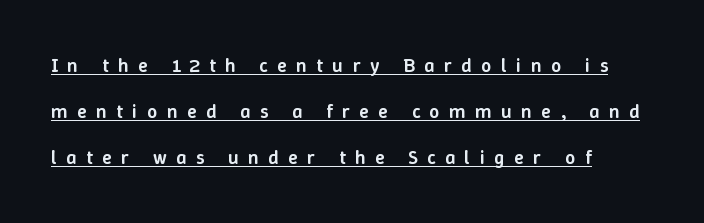
A somewhat darkened texture: the type is semibold rather than bold. Compared with typical body copy, the letter spacing here is much looser. Somebody hit Ctrl+U on this one — the words are underlined. Quick note: not italic, upright. Airy leading. Is the block centered? No — it sits flush against the left margin.
